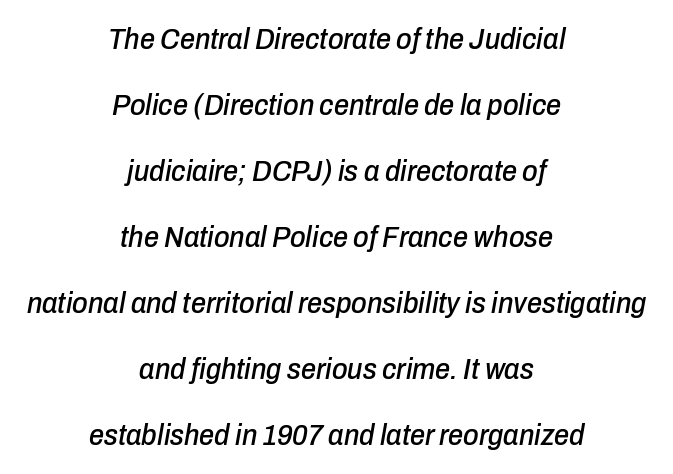
Horizontal bands of white between lines are thick stripes. Students, note that the glyphs here touch the page at normal intervals. Horizontal alignment here is central, giving a formal, balanced look. Is this a fixed-width face? No — the glyphs have proportional, varying widths.
